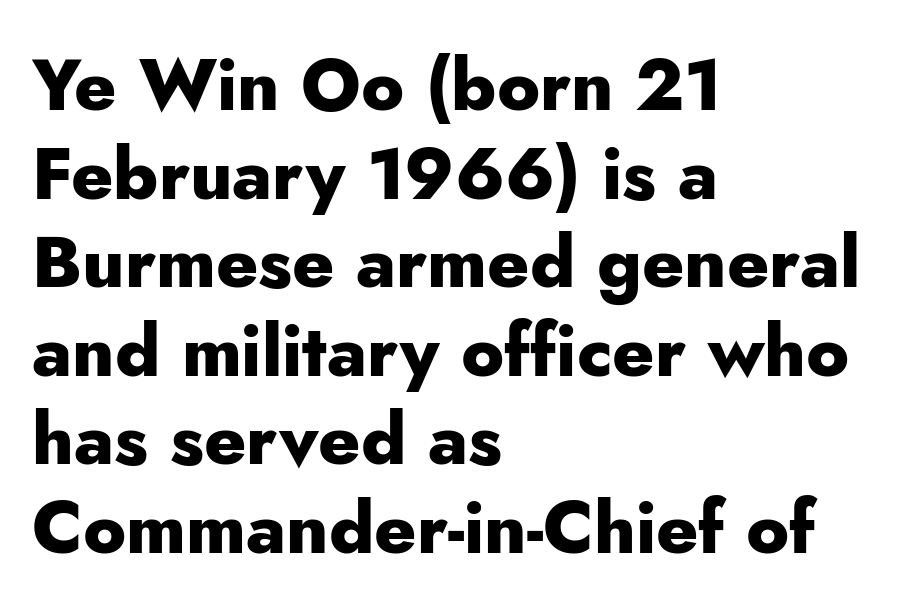
{"serif": "no", "italic": "no", "bold": "yes", "weight": "heavy", "width": "normal", "stroke_contrast": "low", "x_height": "small", "monospaced": "no", "underline": "no", "align": "left", "line_spacing_ratio": 1.23, "letter_spacing": "normal", "letter_spacing_em": 0.0, "glyph_px": 72}
